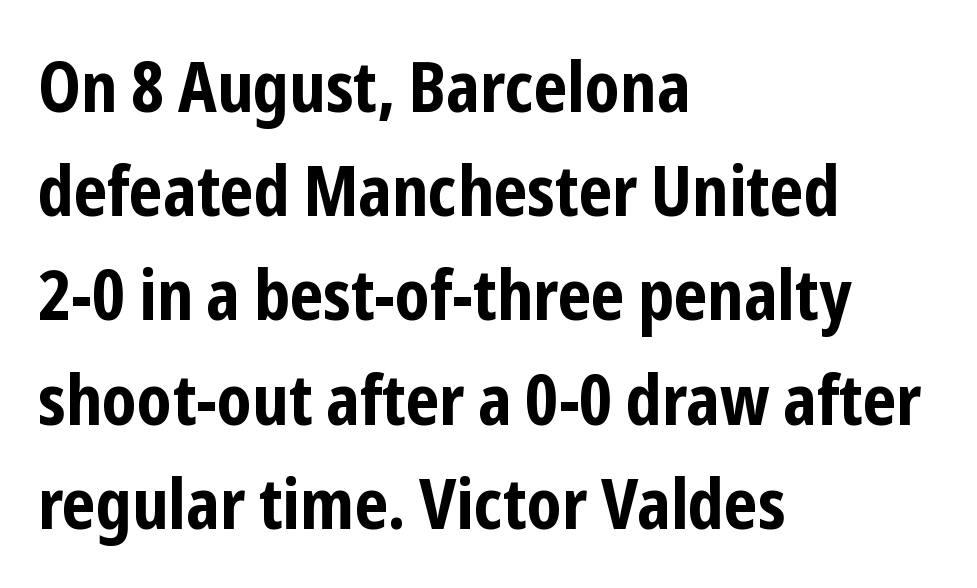
{"serif": "no", "italic": "no", "bold": "yes", "weight": "bold", "width": "condensed", "stroke_contrast": "low", "x_height": "medium", "monospaced": "no", "underline": "no", "align": "left", "line_spacing": "normal", "line_spacing_ratio": 1.51, "letter_spacing": "normal", "letter_spacing_em": 0.0, "glyph_px": 69}
